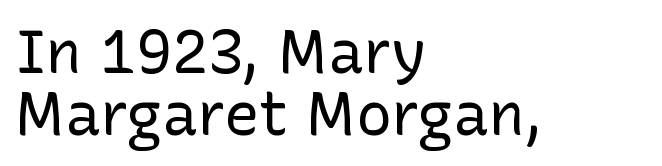
{"serif": "no", "italic": "no", "bold": "no", "weight": "regular", "width": "normal", "stroke_contrast": "low", "x_height": "medium", "monospaced": "no", "underline": "no", "align": "left", "line_spacing": "tight", "line_spacing_ratio": 1.03, "letter_spacing": "normal", "letter_spacing_em": 0.0, "glyph_px": 60}
